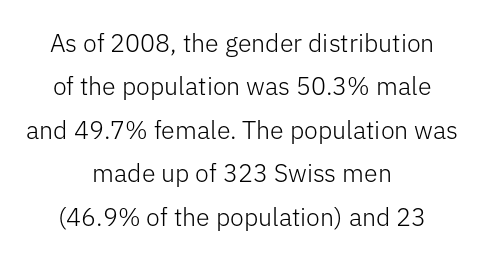
{"italic": "no", "bold": "no", "underline": "no", "align": "center", "line_spacing_ratio": 1.74, "letter_spacing": "normal", "letter_spacing_em": 0.0, "glyph_px": 25}
